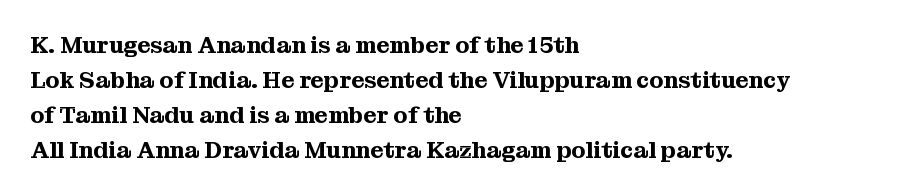
Q: Is the text italic (slanted)? A: No, it is upright.
Q: Is the text underlined? A: No.
Q: How is the paragraph aligned? A: Left-aligned.
Q: Is the spacing between letters normal or unusually wide? A: Normal.
Q: Is the spacing between lines tight, normal or loose? A: Normal.
